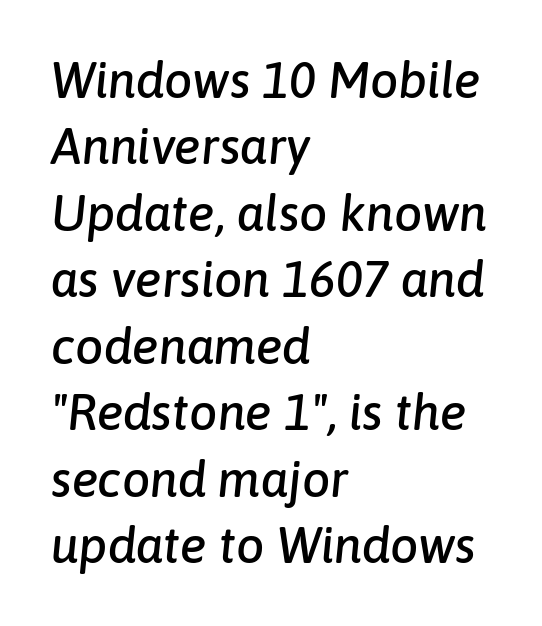
The typesetter chose a ragged-right arrangement here. Letter spacing: default. Observe the lean: these are italic letterforms. Each letter keeps its own natural width here, so spacing adapts to shape.
